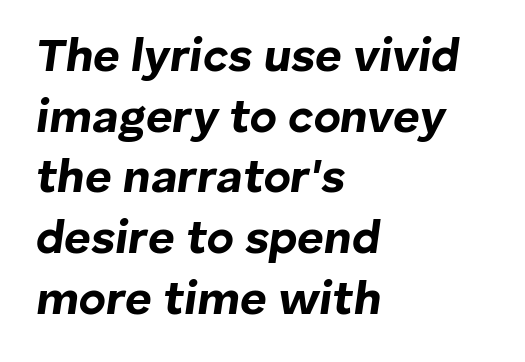
Q: Is the text bold? A: Yes.
Q: Is the text italic (slanted)? A: Yes, it leans right by about 8 degrees.
Q: Is the text underlined? A: No.
Q: How is the paragraph aligned? A: Left-aligned.
Q: Is the spacing between letters normal or unusually wide? A: Normal.
Q: Is the spacing between lines tight, normal or loose? A: Normal.
Q: Width (condensed, normal, or wide)? A: Normal.
Q: Stroke contrast? A: Low.
Q: x-height? A: Medium.
Q: Monospaced? A: No.
